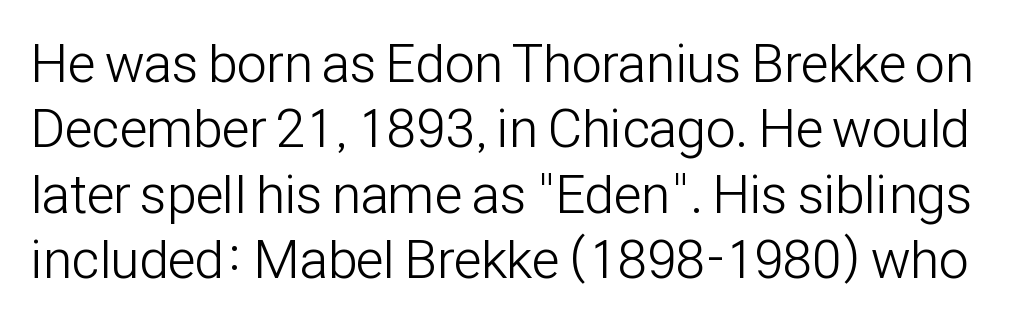
{"serif": "no", "italic": "no", "bold": "no", "weight": "light", "width": "condensed", "stroke_contrast": "low", "x_height": "medium", "monospaced": "no", "underline": "no", "line_spacing_ratio": 1.21, "letter_spacing": "normal", "letter_spacing_em": 0.0, "glyph_px": 54}
